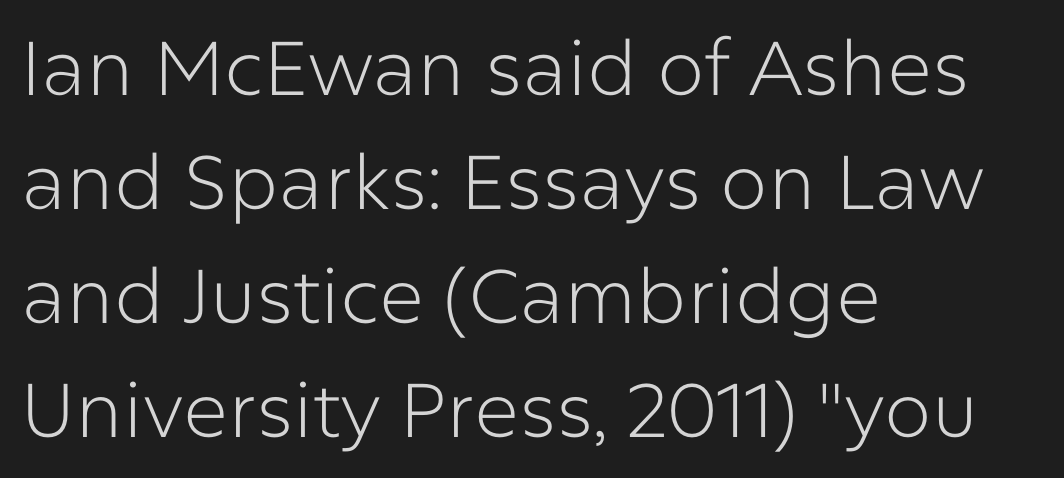
{"serif": "no", "italic": "no", "bold": "no", "weight": "light", "width": "normal", "stroke_contrast": "low", "x_height": "medium", "monospaced": "no", "underline": "no", "align": "left", "line_spacing": "normal", "line_spacing_ratio": 1.5, "letter_spacing": "normal", "letter_spacing_em": 0.0, "glyph_px": 76}
